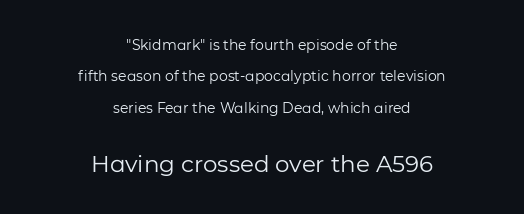
Q: Is the text bold? A: No.
Q: Is the text italic (slanted)? A: No, it is upright.
Q: Is the text underlined? A: No.
Q: How is the paragraph aligned? A: Centered.
Q: Is the spacing between letters normal or unusually wide? A: Normal.
Q: Is the spacing between lines tight, normal or loose? A: Loose.
Q: Which block of text is set in a larger size, the first (top) or the second (bottom)? A: The second (bottom) one.
